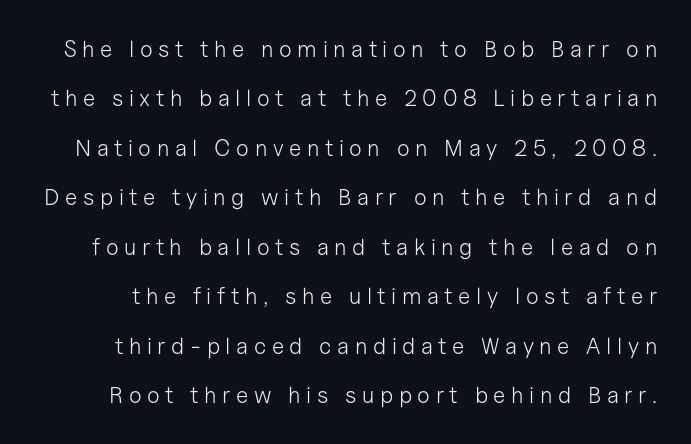
The tracking reads as deliberately expanded to a designer's eye. Does the leading feel generous? Absolutely, it's lavish. Nobody drew a line under any word here. The type sits square on the baseline with zero lean.
